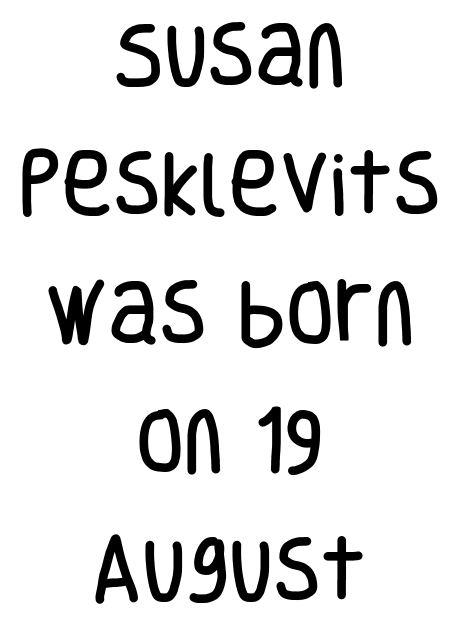
The image shows 70 px condensed sans-serif type, upright; set centered, line spacing 1.84x, normal letter spacing, not underlined; low stroke contrast and a large x-height.
